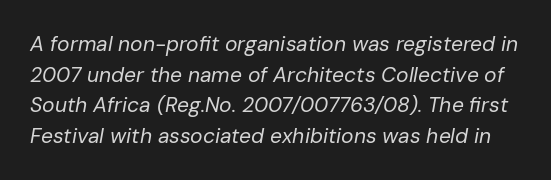
{"italic": "yes", "lean": "right", "slant_degrees": 10, "bold": "no", "underline": "no", "line_spacing": "normal", "line_spacing_ratio": 1.46, "letter_spacing": "normal", "letter_spacing_em": 0.0, "glyph_px": 21}
